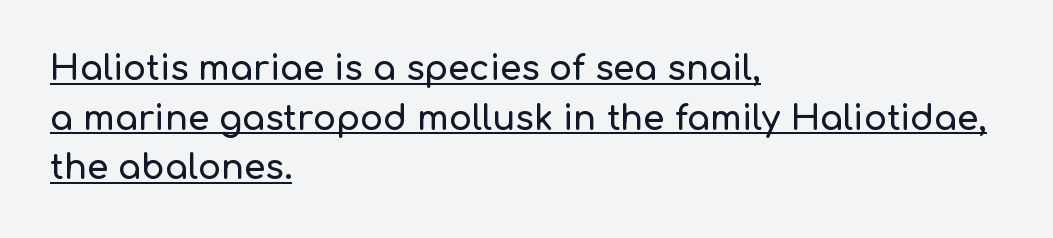
The image shows 34 px sans-serif type, upright; set left-aligned, normal line spacing (1.46x), normal letter spacing, underlined; low stroke contrast and a medium x-height.
